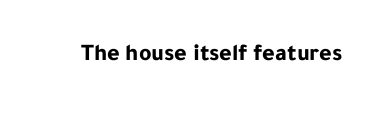
The image shows 24 px bold type, upright; set normal letter spacing, not underlined.
